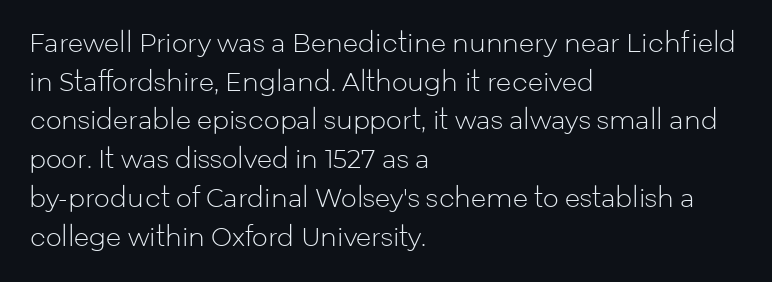
Notice how descenders clear the ascenders below comfortably — that's standard leading. Posture: vertical. Letter spacing: default. This rendering uses left alignment, leaving the right contour irregular.
